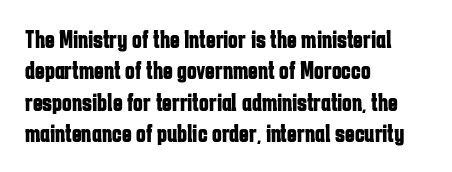
The image shows 26 px bold type, upright; set left-aligned, line spacing 1.21x, normal letter spacing, not underlined.
